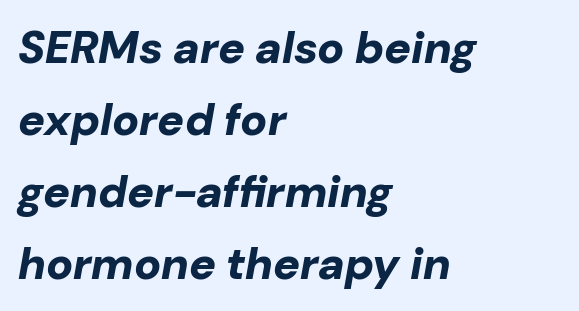
{"italic": "yes", "lean": "right", "slant_degrees": 10, "bold": "yes", "weight": "bold", "width": "normal", "stroke_contrast": "low", "x_height": "medium", "monospaced": "no", "underline": "no", "align": "left", "line_spacing": "normal", "line_spacing_ratio": 1.6, "letter_spacing": "normal", "letter_spacing_em": 0.0, "glyph_px": 45}
